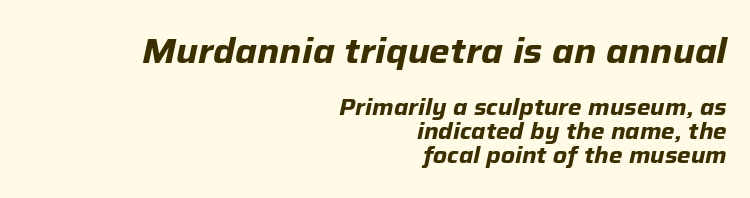
Q: Is the text bold? A: Yes.
Q: Is the text italic (slanted)? A: Yes, it leans right by about 12 degrees.
Q: Is the text underlined? A: No.
Q: How is the paragraph aligned? A: Right-aligned.
Q: Is the spacing between letters normal or unusually wide? A: Normal.
Q: Is the spacing between lines tight, normal or loose? A: Tight.
Q: Which block of text is set in a larger size, the first (top) or the second (bottom)? A: The first (top) one.
Q: Width (condensed, normal, or wide)? A: Normal.
Q: Stroke contrast? A: Low.
Q: x-height? A: Medium.
Q: Monospaced? A: No.
